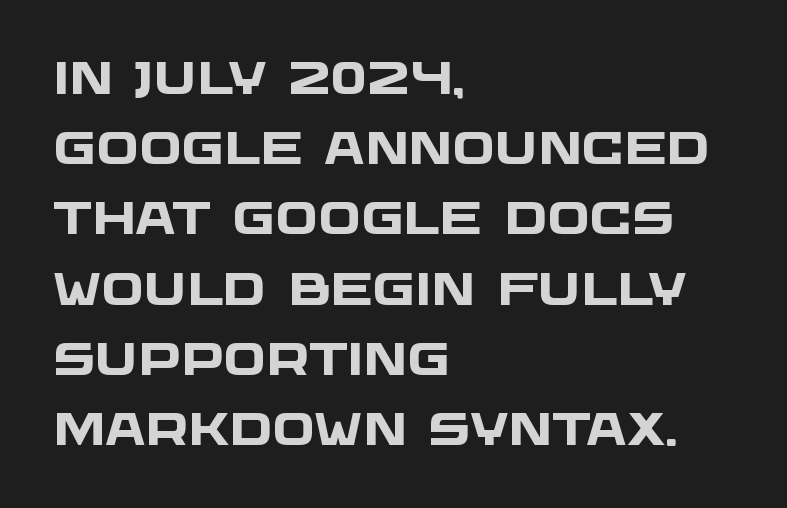
A normal amount of white space separates one row of letters from the next. Characters follow at the spacing the type designer built in. A sans-serif font was chosen for this passage. On the weight axis this lands at bold, roughly 700. Compared with a centered layout, this one pins lines to the left instead.
